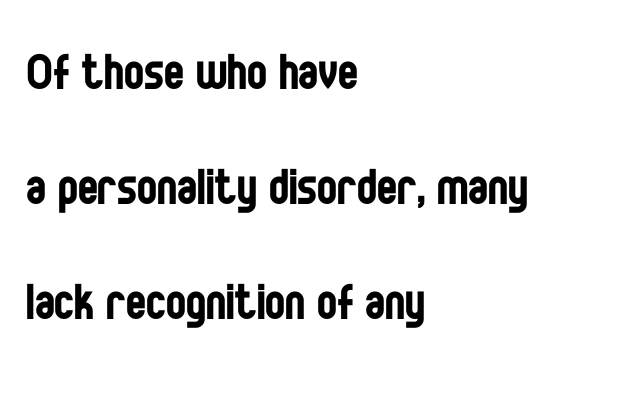
Q: Is the text bold? A: No.
Q: Is the text italic (slanted)? A: No, it is upright.
Q: Is the typeface a serif or a sans-serif typeface? A: Sans-serif.
Q: Is the text underlined? A: No.
Q: How is the paragraph aligned? A: Left-aligned.
Q: Is the spacing between letters normal or unusually wide? A: Normal.
Q: Is the spacing between lines tight, normal or loose? A: Loose.
Q: Width (condensed, normal, or wide)? A: Condensed.
Q: Stroke contrast? A: Low.
Q: x-height? A: Large.
Q: Monospaced? A: No.
